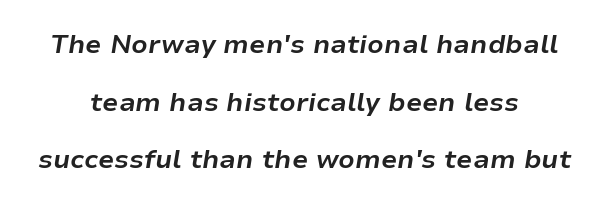
{"italic": "yes", "lean": "right", "slant_degrees": 9, "bold": "yes", "underline": "no", "line_spacing": "loose", "line_spacing_ratio": 2.22, "letter_spacing": "normal", "letter_spacing_em": 0.0, "glyph_px": 26}
